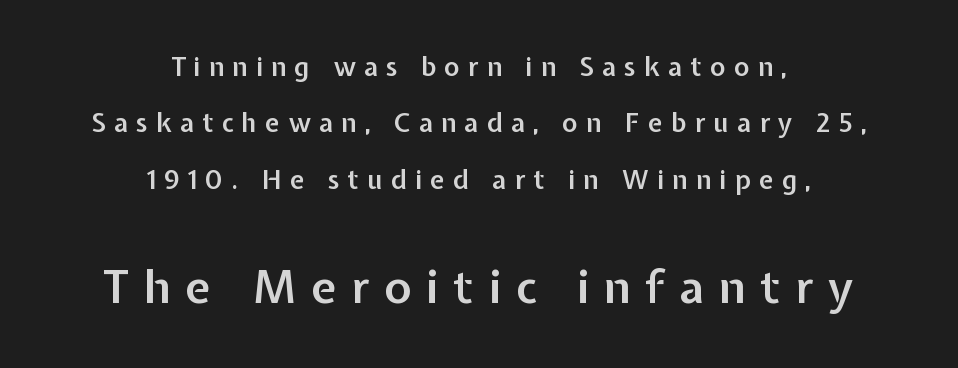
{"serif": "no", "italic": "no", "bold": "semi", "weight": "semibold", "width": "normal", "stroke_contrast": "low", "x_height": "medium", "monospaced": "no", "underline": "no", "align": "center", "line_spacing": "loose", "line_spacing_ratio": 2.17, "letter_spacing": "wide", "letter_spacing_em": 0.32, "larger_block": "second", "size_ratio": 1.77, "glyph_px": 46}
